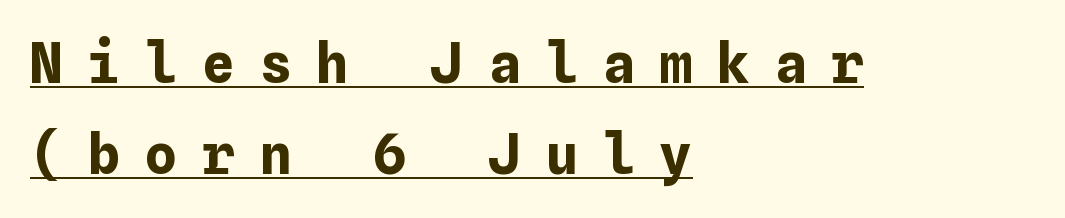
The image shows 55 px bold type, upright; set left-aligned, normal line spacing (1.66x), unusually wide letter spacing (+0.44 em), underlined; low stroke contrast and a medium x-height.
